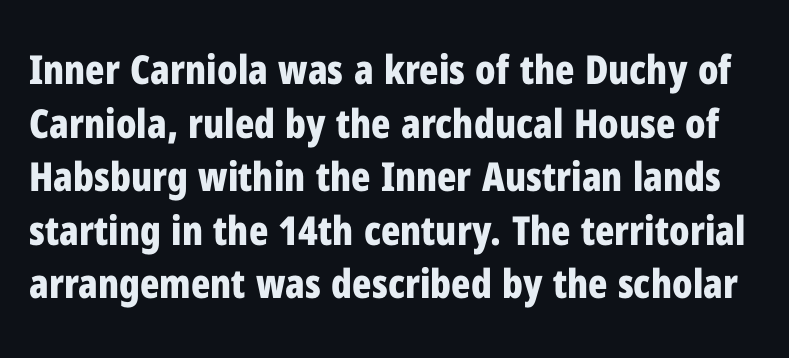
The letters advance in unequal steps, a hallmark of proportional type. Style check: upright. Words appear dense and cohesive because spacing is normal. Check the space under the baseline: it is left empty. Notice how descenders clear the ascenders below comfortably — that's standard leading.
